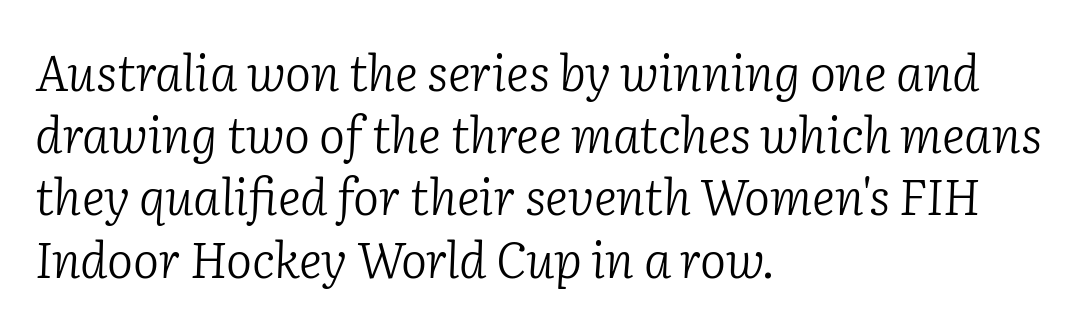
Q: Is the text bold? A: No.
Q: Is the text italic (slanted)? A: Yes, it leans right by about 2 degrees.
Q: Is the typeface a serif or a sans-serif typeface? A: Serif.
Q: Is the text underlined? A: No.
Q: How is the paragraph aligned? A: Left-aligned.
Q: Is the spacing between letters normal or unusually wide? A: Normal.
Q: Is the spacing between lines tight, normal or loose? A: Normal.
Q: Width (condensed, normal, or wide)? A: Normal.
Q: Stroke contrast? A: Low.
Q: x-height? A: Medium.
Q: Monospaced? A: No.
